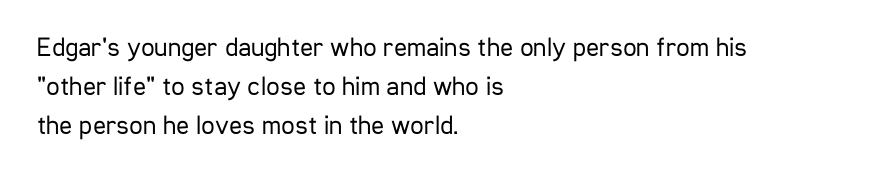
The image shows 27 px text type, upright; set left-aligned, normal line spacing (1.44x), normal letter spacing, not underlined.
